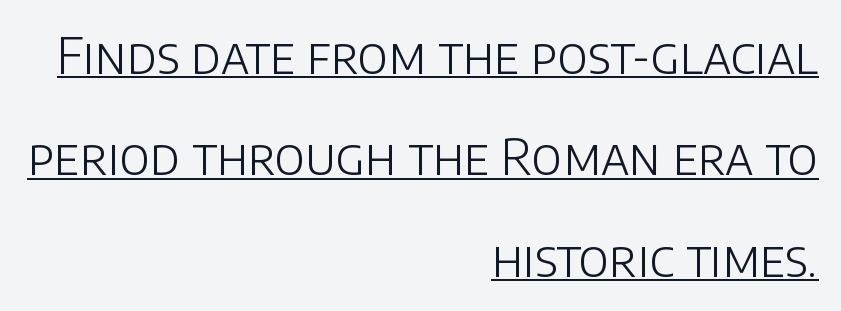
{"serif": "no", "italic": "no", "bold": "no", "weight": "light", "width": "normal", "stroke_contrast": "low", "x_height": "large", "monospaced": "no", "underline": "yes", "align": "right", "line_spacing": "loose", "line_spacing_ratio": 2.07, "letter_spacing": "normal", "letter_spacing_em": 0.0, "glyph_px": 49}
